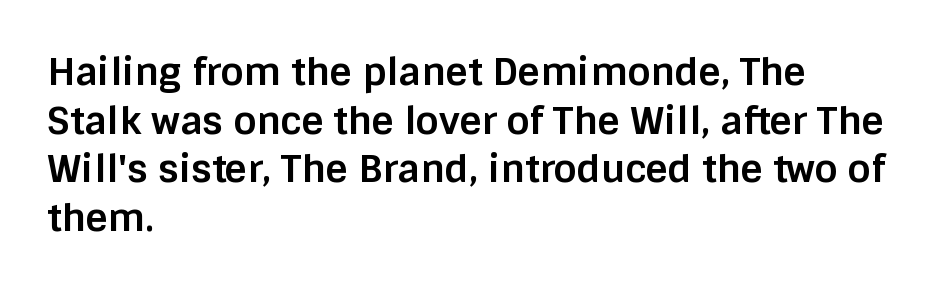
{"serif": "no", "italic": "no", "bold": "yes", "weight": "bold", "width": "normal", "stroke_contrast": "low", "x_height": "large", "monospaced": "no", "underline": "no", "align": "left", "line_spacing": "normal", "line_spacing_ratio": 1.28, "letter_spacing": "normal", "letter_spacing_em": 0.0, "glyph_px": 38}
